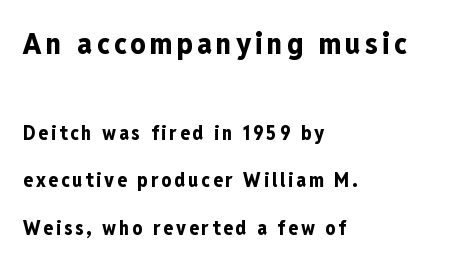
{"serif": "no", "italic": "no", "bold": "yes", "weight": "bold", "width": "condensed", "stroke_contrast": "low", "x_height": "medium", "monospaced": "no", "underline": "no", "align": "left", "line_spacing": "loose", "line_spacing_ratio": 2.39, "larger_block": "first", "size_ratio": 1.5, "glyph_px": 30}
